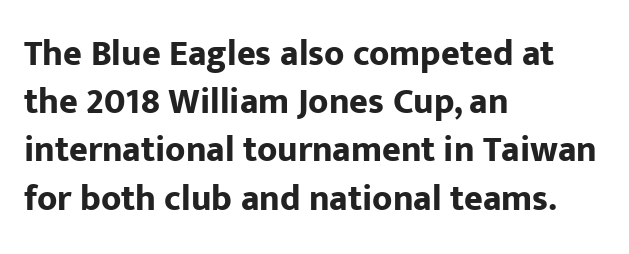
Q: Is the text bold? A: Yes.
Q: Is the text italic (slanted)? A: No, it is upright.
Q: Is the typeface a serif or a sans-serif typeface? A: Sans-serif.
Q: Is the text underlined? A: No.
Q: How is the paragraph aligned? A: Left-aligned.
Q: Is the spacing between letters normal or unusually wide? A: Normal.
Q: Is the spacing between lines tight, normal or loose? A: Normal.
Q: Width (condensed, normal, or wide)? A: Normal.
Q: Stroke contrast? A: Low.
Q: x-height? A: Medium.
Q: Monospaced? A: No.
